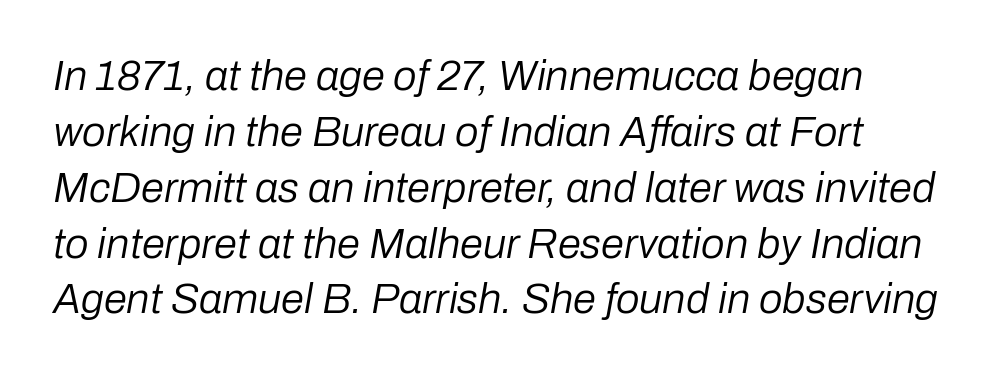
The image shows 42 px regular-weight type, italic (leaning right); set normal line spacing (1.33x), normal letter spacing, not underlined; low stroke contrast and a medium x-height.
